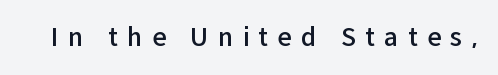
The image shows 25 px text type, upright; set unusually wide letter spacing (+0.37 em), not underlined.
